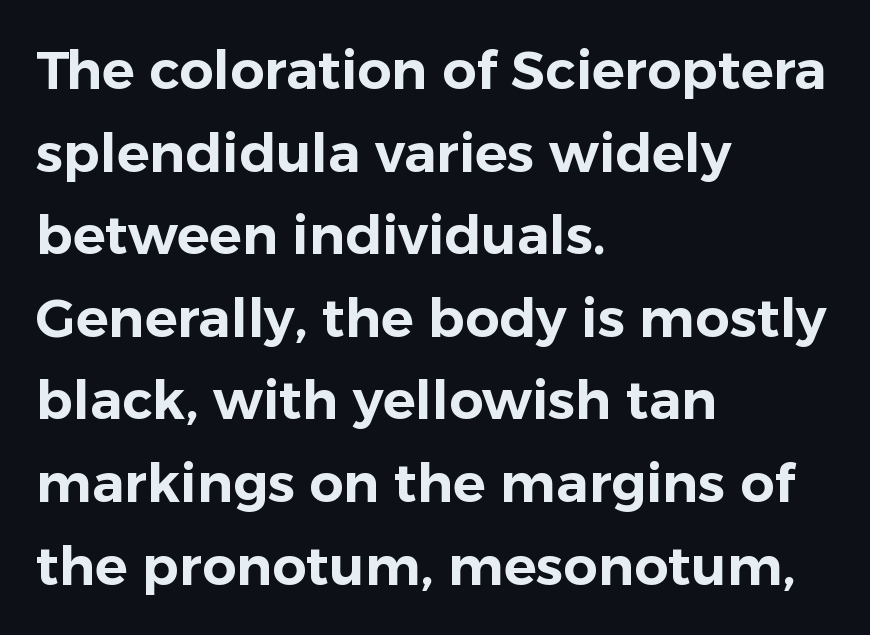
Q: Is the text italic (slanted)? A: No, it is upright.
Q: Is the typeface a serif or a sans-serif typeface? A: Sans-serif.
Q: Is the text underlined? A: No.
Q: How is the paragraph aligned? A: Left-aligned.
Q: Is the spacing between letters normal or unusually wide? A: Normal.
Q: Is the spacing between lines tight, normal or loose? A: Normal.
Q: Width (condensed, normal, or wide)? A: Normal.
Q: Stroke contrast? A: Low.
Q: x-height? A: Medium.
Q: Monospaced? A: No.
